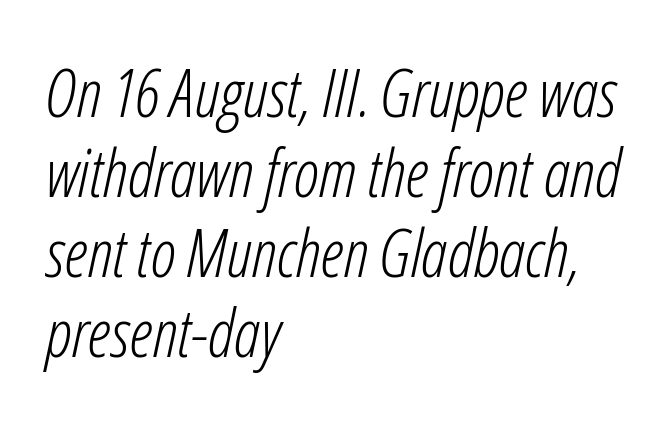
Q: Is the text bold? A: No.
Q: Is the text italic (slanted)? A: Yes, it leans right by about 12 degrees.
Q: Is the text underlined? A: No.
Q: How is the paragraph aligned? A: Left-aligned.
Q: Is the spacing between letters normal or unusually wide? A: Normal.
Q: Width (condensed, normal, or wide)? A: Condensed.
Q: Stroke contrast? A: Low.
Q: x-height? A: Medium.
Q: Monospaced? A: No.
